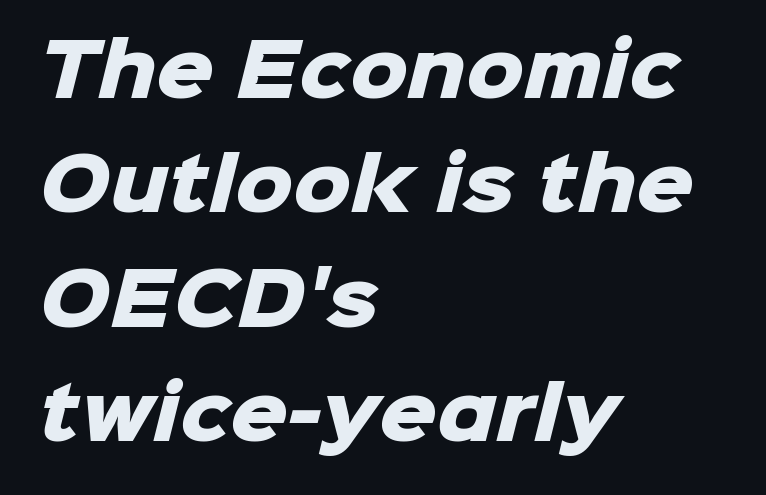
{"serif": "no", "bold": "yes", "weight": "heavy", "width": "normal", "stroke_contrast": "low", "x_height": "medium", "monospaced": "no", "underline": "no", "align": "left", "line_spacing": "normal", "line_spacing_ratio": 1.59, "letter_spacing": "normal", "letter_spacing_em": 0.0, "glyph_px": 72}
